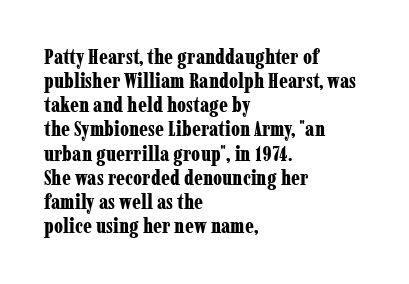
The image shows 21 px bold type, upright; set left-aligned, tight line spacing (1.15x), normal letter spacing, not underlined.
